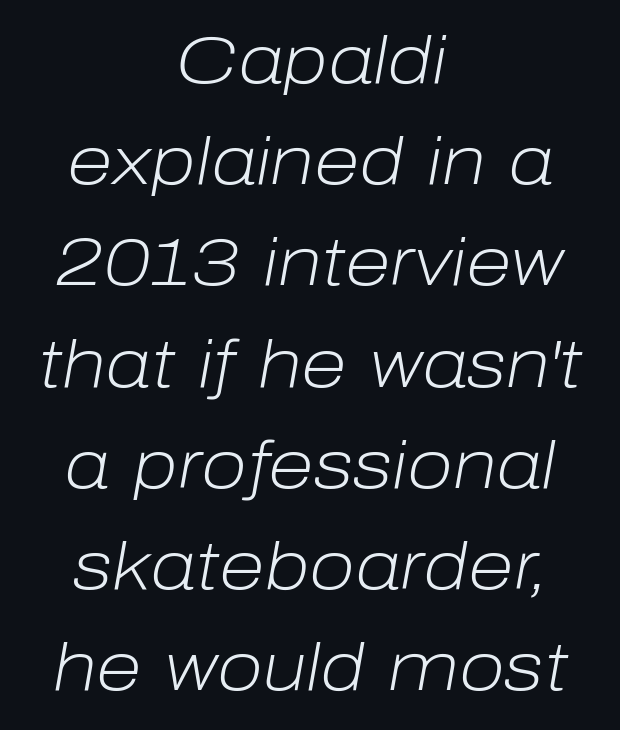
Every character sits at an angle, as italics do. The passage shown is not bold in any degree. Does the leading feel generous? No, just average. Look at the tracking — it's just the regular setting, nothing added. The setting favours the middle, as headings and verse often do. This rendering features lettering with no underline.
